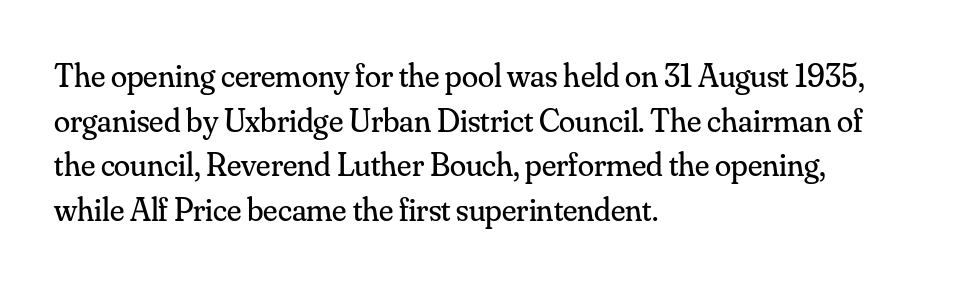
Q: Is the text bold? A: No.
Q: Is the text italic (slanted)? A: No, it is upright.
Q: Is the typeface a serif or a sans-serif typeface? A: Serif.
Q: Is the text underlined? A: No.
Q: How is the paragraph aligned? A: Left-aligned.
Q: Is the spacing between letters normal or unusually wide? A: Normal.
Q: Is the spacing between lines tight, normal or loose? A: Normal.
Q: Width (condensed, normal, or wide)? A: Normal.
Q: Stroke contrast? A: Medium.
Q: x-height? A: Small.
Q: Monospaced? A: No.
